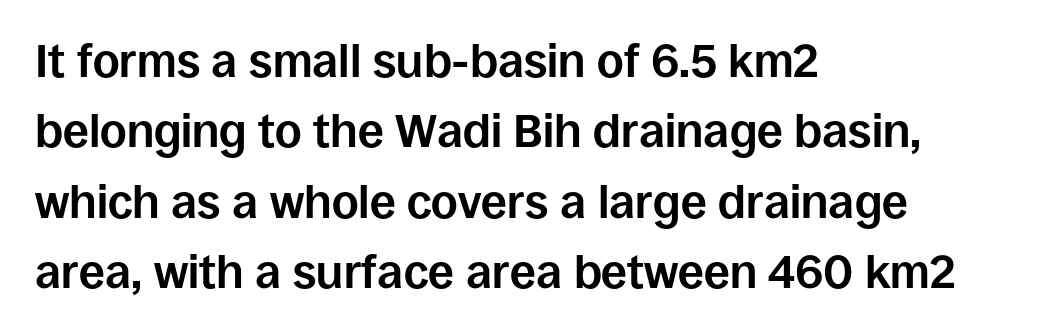
The image shows 46 px bold sans-serif type, upright; set left-aligned, normal line spacing (1.53x), normal letter spacing, not underlined; low stroke contrast and a large x-height.
